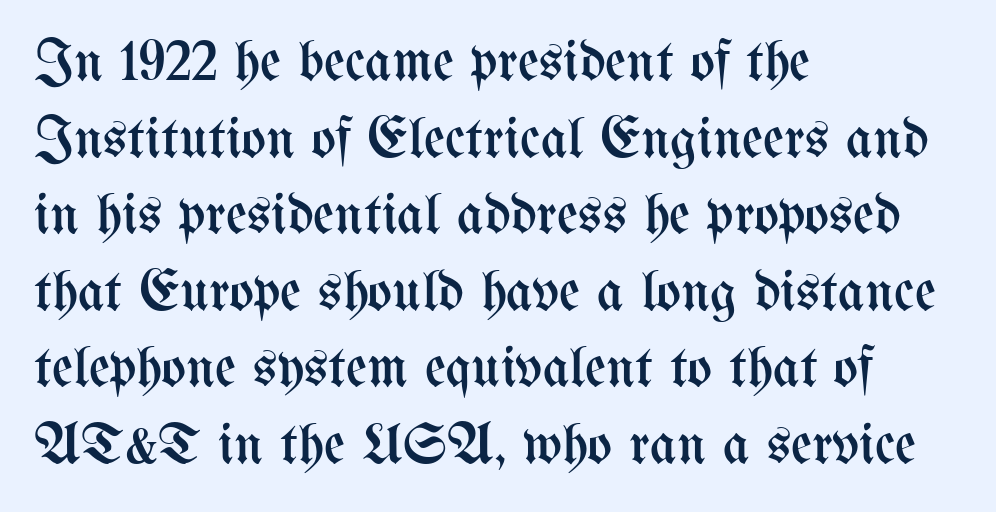
{"italic": "no", "bold": "no", "weight": "regular", "width": "condensed", "stroke_contrast": "medium", "x_height": "medium", "monospaced": "no", "underline": "no", "align": "left", "line_spacing": "normal", "line_spacing_ratio": 1.32, "letter_spacing": "normal", "letter_spacing_em": 0.0, "glyph_px": 58}
